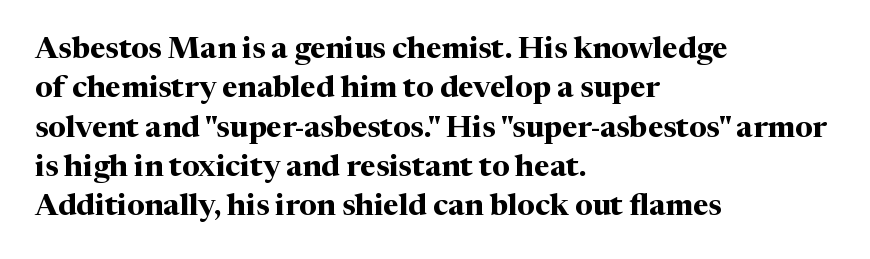
The image shows 30 px bold serif type, upright; set left-aligned, normal line spacing (1.31x), normal letter spacing, not underlined; medium stroke contrast and a medium x-height.
